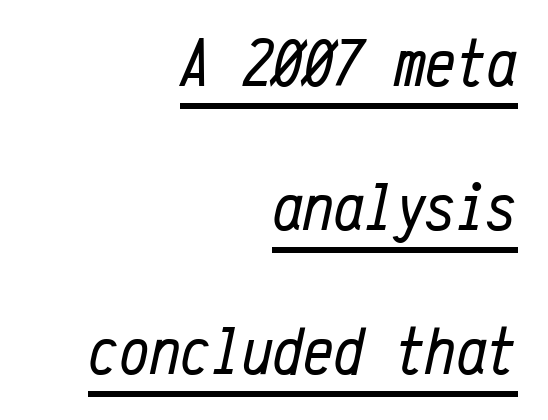
{"italic": "yes", "lean": "right", "slant_degrees": 12, "bold": "no", "weight": "regular", "width": "condensed", "stroke_contrast": "low", "x_height": "medium", "monospaced": "yes", "underline": "yes", "align": "right", "line_spacing": "loose", "line_spacing_ratio": 2.12, "letter_spacing": "normal", "letter_spacing_em": 0.0, "glyph_px": 68}
